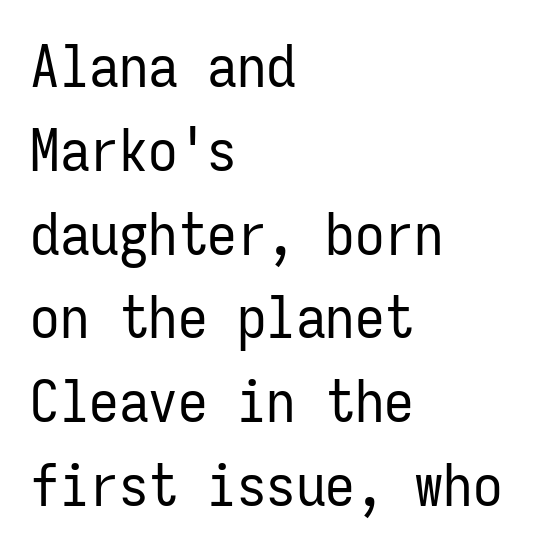
{"serif": "no", "italic": "no", "bold": "no", "weight": "regular", "width": "condensed", "stroke_contrast": "low", "x_height": "medium", "monospaced": "yes", "underline": "no", "align": "left", "line_spacing": "normal", "line_spacing_ratio": 1.42, "letter_spacing": "normal", "letter_spacing_em": 0.0, "glyph_px": 59}
